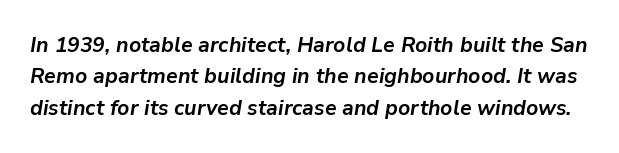
Q: Is the text bold? A: Yes.
Q: Is the text italic (slanted)? A: Yes, it leans right by about 9 degrees.
Q: Is the text underlined? A: No.
Q: Is the spacing between letters normal or unusually wide? A: Normal.
Q: Is the spacing between lines tight, normal or loose? A: Normal.
